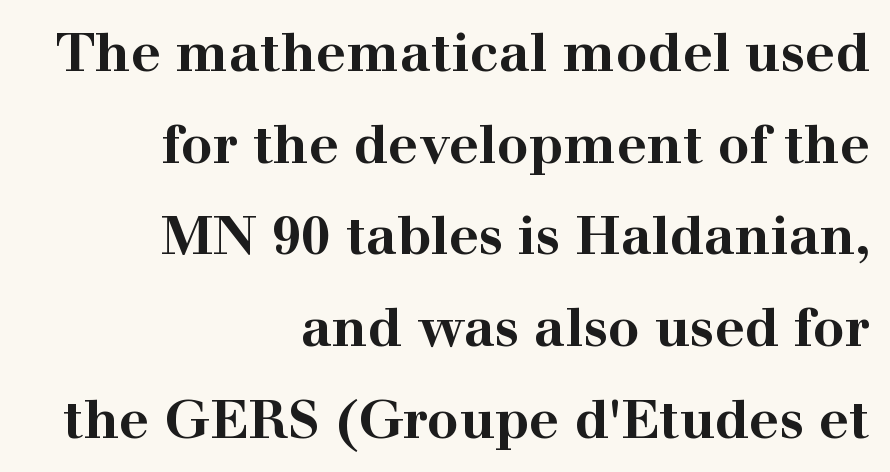
The image shows 53 px bold, wide serif type, upright; set right-aligned, line spacing 1.73x, normal letter spacing, not underlined; high stroke contrast and a medium x-height.
